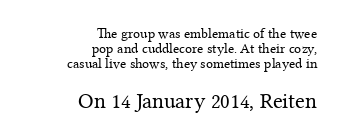
The image shows 22 px text type, upright; set right-aligned, tight line spacing (1.07x), normal letter spacing, not underlined; the second (bottom) block is 1.57x larger.
